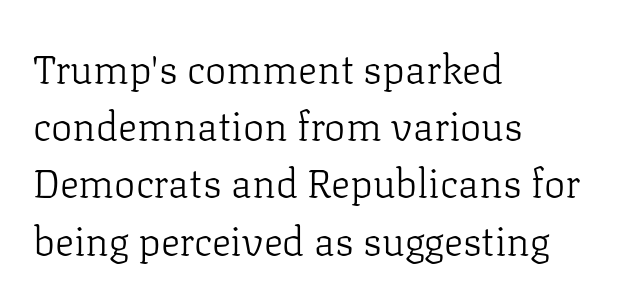
The image shows 40 px light serif type, upright; set left-aligned, normal line spacing (1.43x), normal letter spacing, not underlined; low stroke contrast and a medium x-height.
